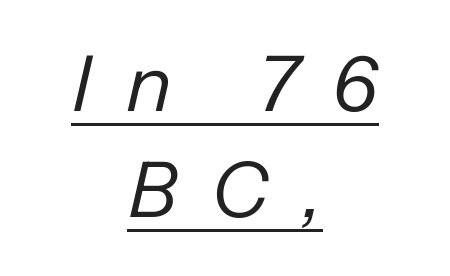
The image shows 77 px regular-weight type, italic (leaning right); set centered, normal line spacing (1.38x), unusually wide letter spacing (+0.45 em), underlined; low stroke contrast and a medium x-height.
